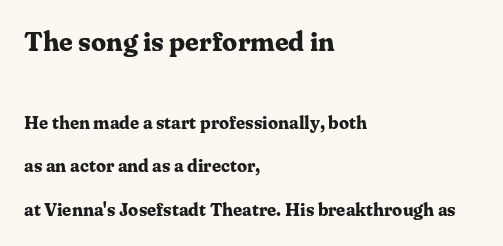
The image shows 27 px bold type, upright; set left-aligned, loose line spacing (2.42x), normal letter spacing, not underlined; the first (top) block is 1.5x larger.
